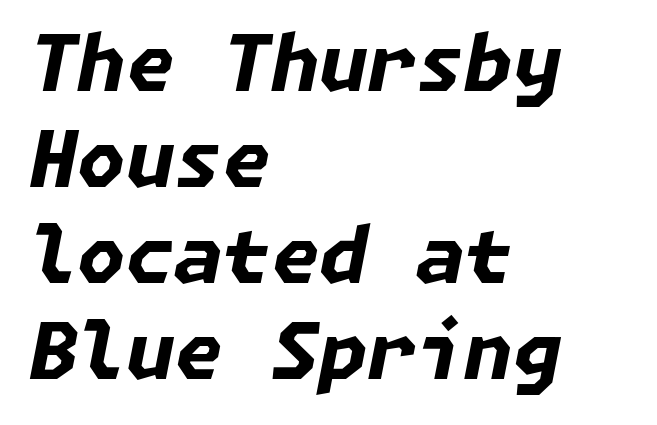
The image shows 78 px bold type, italic (leaning right); set left-aligned, line spacing 1.23x, normal letter spacing, not underlined; low stroke contrast and a medium x-height.
